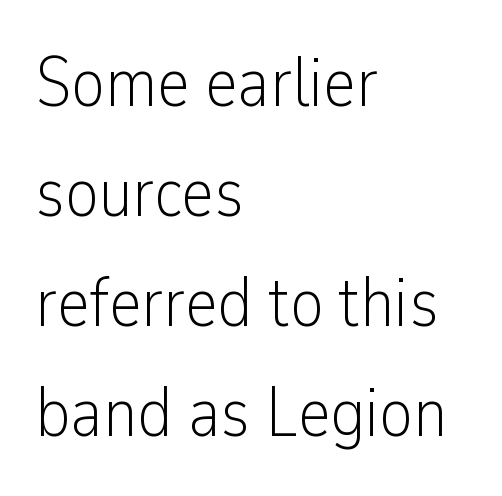
All the whitespace from short lines collects on the right. Do the characters align in a grid? No, the font is proportional. The block of text has a typical density, with ordinary space between rows. The font's upright variant was chosen for this text.
